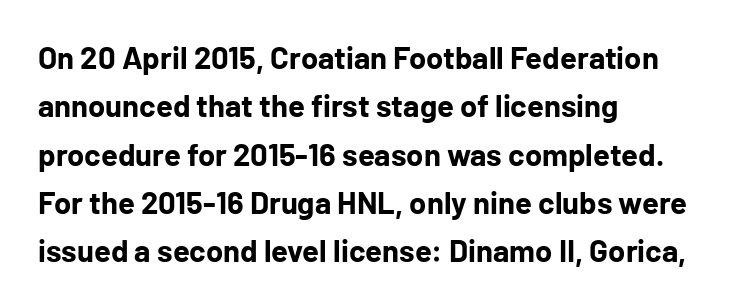
{"serif": "no", "italic": "no", "bold": "yes", "weight": "bold", "width": "normal", "stroke_contrast": "low", "x_height": "medium", "monospaced": "no", "underline": "no", "align": "left", "line_spacing": "normal", "line_spacing_ratio": 1.56, "letter_spacing": "normal", "letter_spacing_em": 0.0, "glyph_px": 31}
